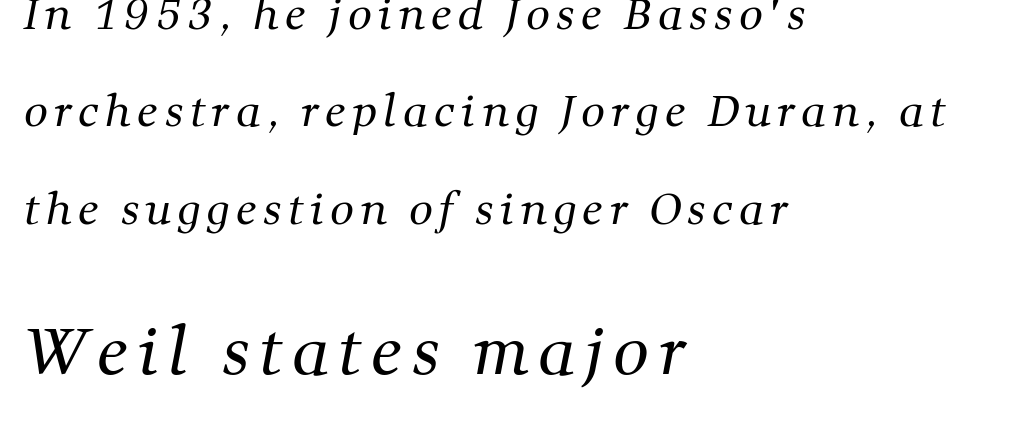
The image shows 63 px regular-weight serif type; set left-aligned, loose line spacing (2.32x), not underlined; the second (bottom) block is 1.5x larger; medium stroke contrast and a medium x-height.
